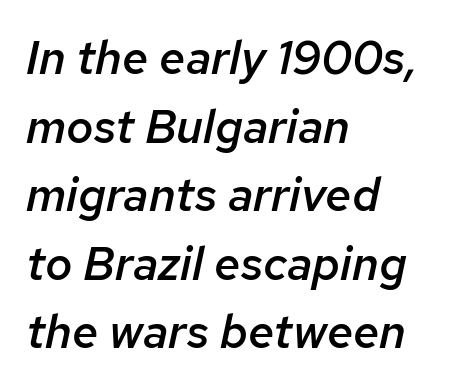
Casual observation: everything's shoved over to the left. Character widths vary here, with narrow letters taking less room than wide ones. The specimen omits any rule beneath the text block's lines. I'd describe the lettering as semibold — firm but not a full bold. The passage shown stacks its lines at a standard gap.
